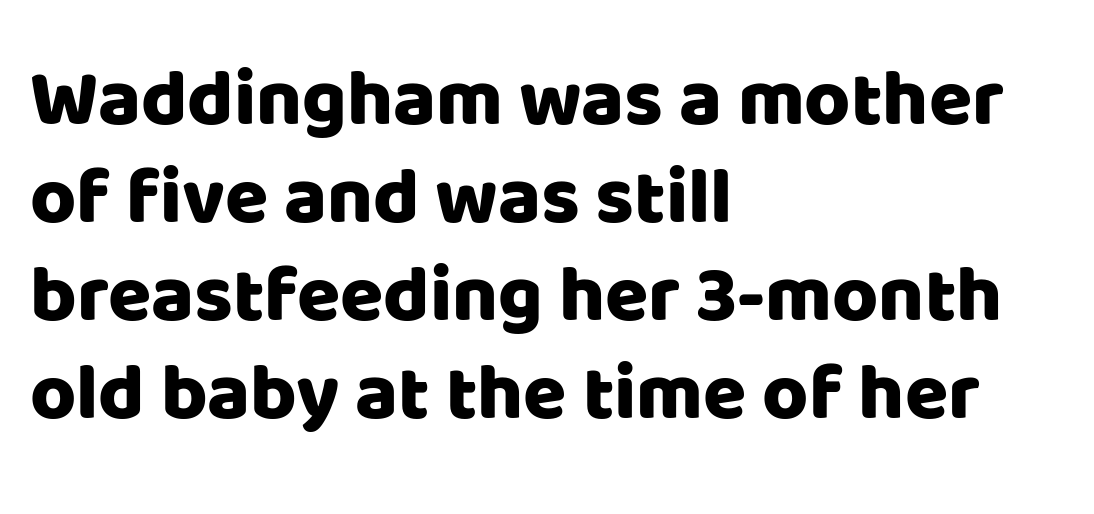
The image shows 79 px sans-serif type, upright; set left-aligned, line spacing 1.24x, normal letter spacing, not underlined; low stroke contrast and a large x-height.
